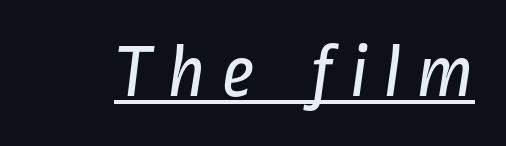
The image shows 76 px regular-weight, condensed sans-serif type; set unusually wide letter spacing (+0.2 em), underlined; low stroke contrast and a medium x-height.
